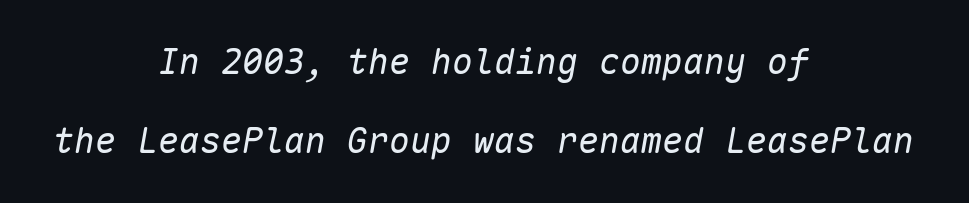
Nobody drew a line under any word here. Tracking value appears to be zero — textbook default spacing. You can tell it's italic because the verticals aren't actually vertical. The cut favours lightness, reaching ordinary text weight at its darkest.
